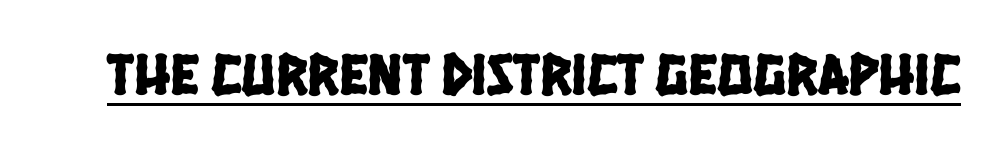
Nope, no serifs anywhere on these letters. The rendering keeps characters at their native spacing. Compared with undecorated copy, this sample adds a rule below the words. These lines are rendered in a variable-pitch font.
